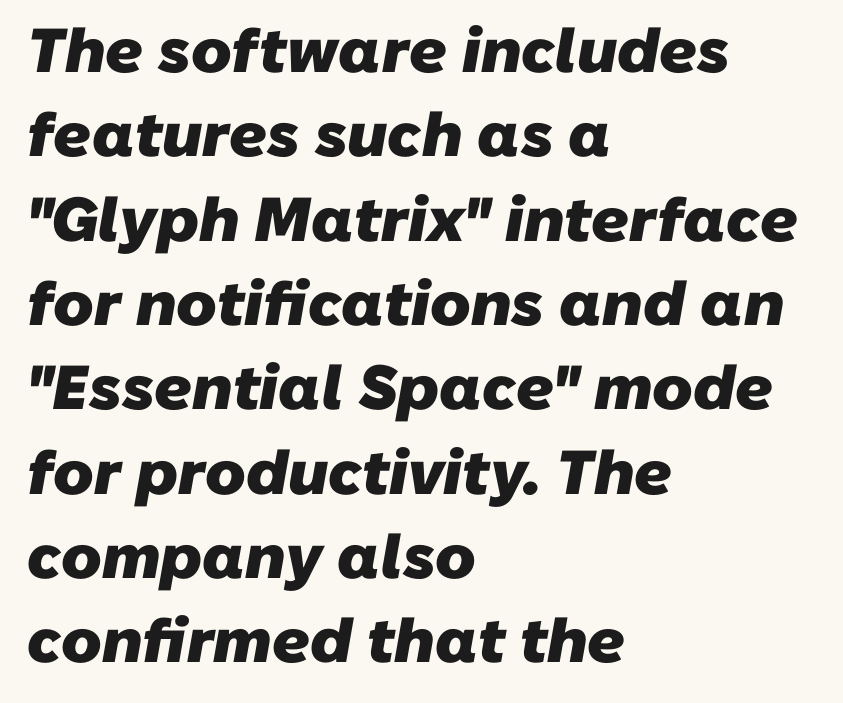
The letters sit at their default tracking, neither squeezed nor spread. This sample is left-justified, so line endings fall wherever the words run out. This is heavy type, rendered in bold. Rule under the text: the space is simply empty. Character widths vary here, with narrow letters taking less room than wide ones. Grotesque or geometric, the face here clearly has no serifs.
